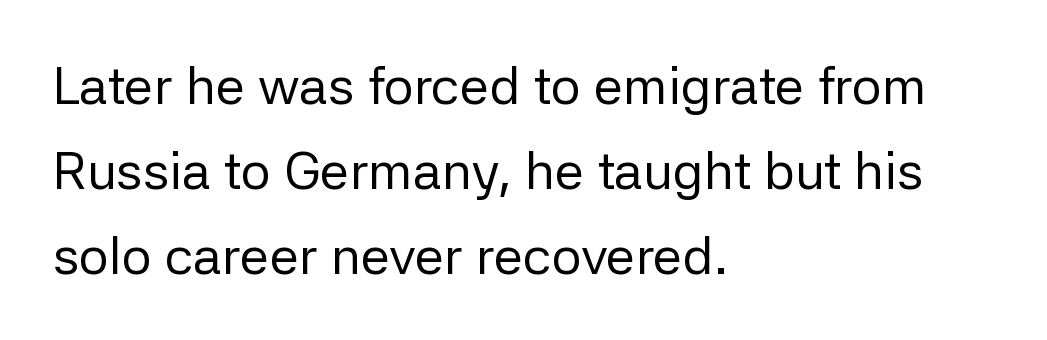
Q: Is the text bold? A: No.
Q: Is the text italic (slanted)? A: No, it is upright.
Q: Is the typeface a serif or a sans-serif typeface? A: Sans-serif.
Q: Is the text underlined? A: No.
Q: How is the paragraph aligned? A: Left-aligned.
Q: Is the spacing between letters normal or unusually wide? A: Normal.
Q: Is the spacing between lines tight, normal or loose? A: Normal.
Q: Width (condensed, normal, or wide)? A: Normal.
Q: Stroke contrast? A: Low.
Q: x-height? A: Medium.
Q: Monospaced? A: No.
